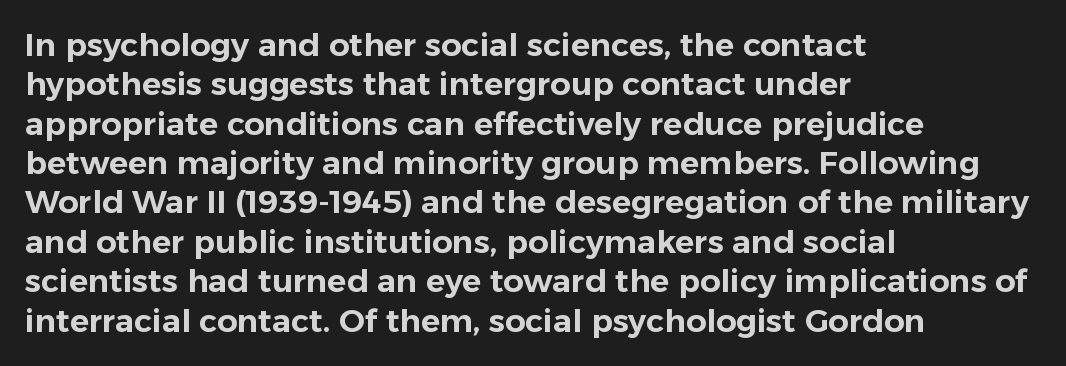
{"serif": "no", "italic": "no", "width": "normal", "stroke_contrast": "low", "x_height": "medium", "monospaced": "no", "underline": "no", "align": "left", "line_spacing_ratio": 1.23, "letter_spacing": "normal", "letter_spacing_em": 0.0, "glyph_px": 32}
